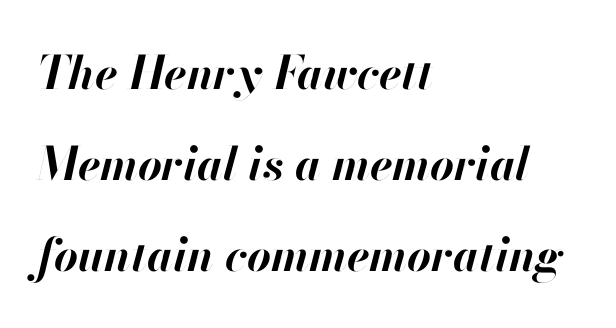
Q: Is the text bold? A: Yes.
Q: Is the text italic (slanted)? A: Yes, it leans right by about 13 degrees.
Q: Is the text underlined? A: No.
Q: How is the paragraph aligned? A: Left-aligned.
Q: Is the spacing between letters normal or unusually wide? A: Normal.
Q: Is the spacing between lines tight, normal or loose? A: Loose.
Q: Width (condensed, normal, or wide)? A: Normal.
Q: Stroke contrast? A: High.
Q: x-height? A: Small.
Q: Monospaced? A: No.
